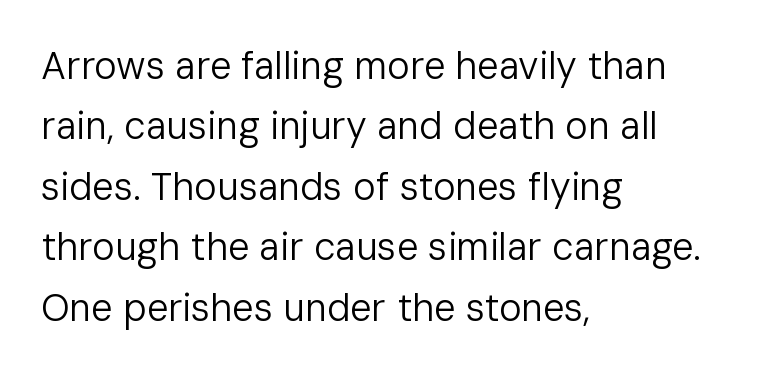
A typesetter would call this proportional, since set widths differ per character. Serif or sans? Sans — the stroke terminals are bare. Visually the block forms a straight wall on the left and a jagged coastline on the right. Honestly, there is no underline to notice here at all. The specimen reads as upright at a glance.
